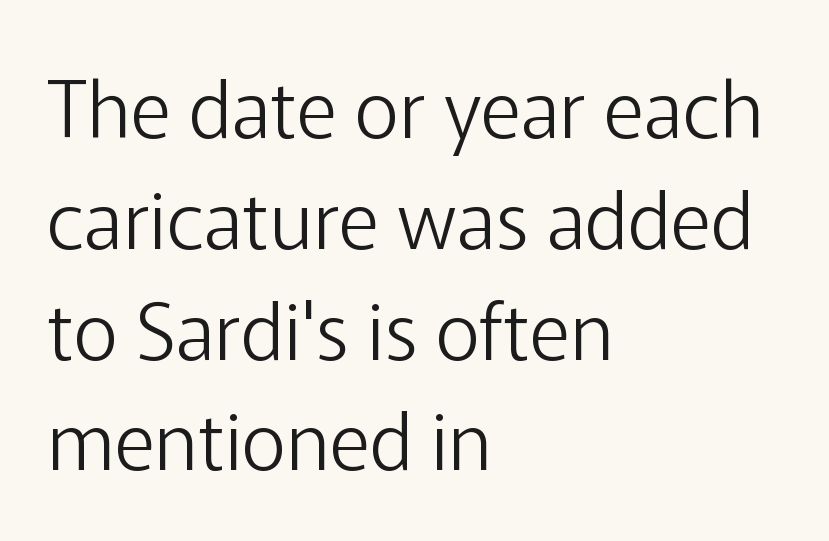
This is the regular roman posture of the typeface. The baseline area is clear. On a weight scale, this lands at 450 or below. Serifs: no, the terminals of the letterforms are clean. Compared with typical paragraphs, the rows here are spaced about the same. Horizontal alignment here is leftward, the default for most running prose.
